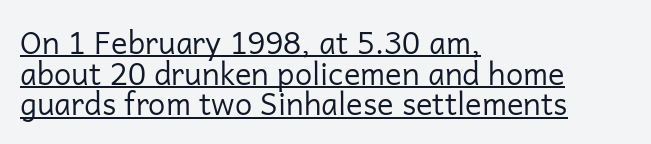
The image shows 31 px regular-weight sans-serif type, upright; set left-aligned, tight line spacing (0.99x), normal letter spacing, underlined; low stroke contrast and a medium x-height.
